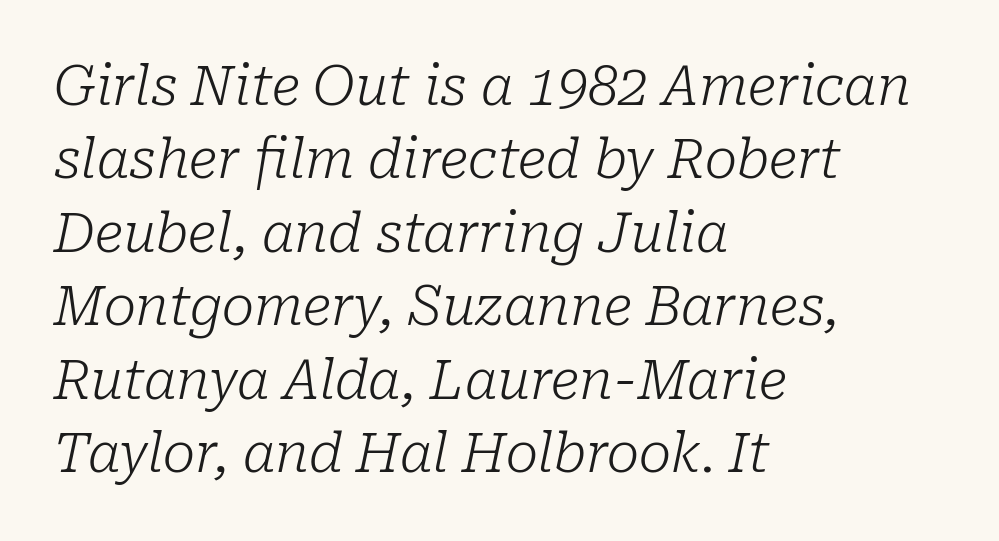
The image shows 54 px light serif type, italic (leaning right); set left-aligned, normal line spacing (1.36x), normal letter spacing, not underlined; low stroke contrast and a medium x-height.
